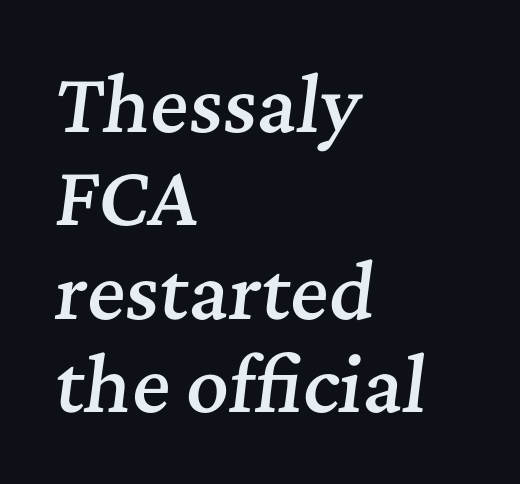
Q: Is the text bold? A: Semi-bold.
Q: Is the text italic (slanted)? A: Yes, it leans right by about 7 degrees.
Q: Is the typeface a serif or a sans-serif typeface? A: Serif.
Q: Is the text underlined? A: No.
Q: How is the paragraph aligned? A: Left-aligned.
Q: Is the spacing between letters normal or unusually wide? A: Normal.
Q: Is the spacing between lines tight, normal or loose? A: Normal.
Q: Width (condensed, normal, or wide)? A: Normal.
Q: Stroke contrast? A: Medium.
Q: x-height? A: Medium.
Q: Monospaced? A: No.
